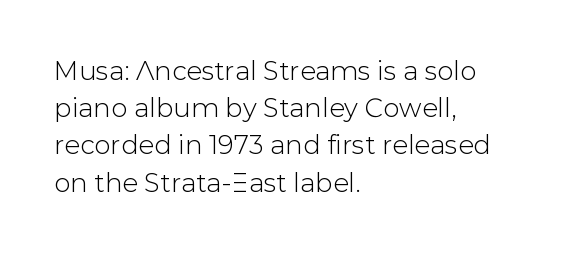
The passage is arranged the way most books set body copy — flush left. No extra tracking has been applied to these lines. You can tell it's not italic because the verticals are truly vertical. The leading is moderate, giving the passage an even texture. The specimen omits any rule beneath the text block's lines.
